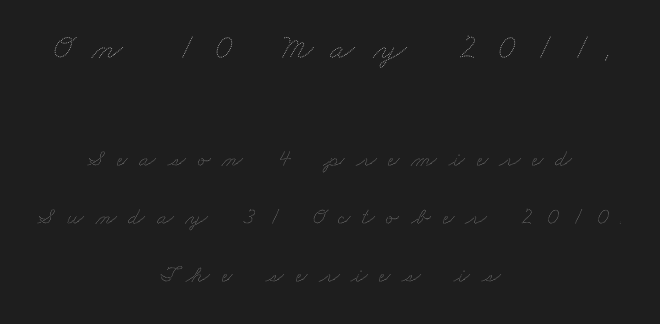
{"bold": "no", "weight": "thin", "width": "wide", "stroke_contrast": "medium", "x_height": "small", "monospaced": "no", "underline": "no", "align": "center", "line_spacing": "loose", "line_spacing_ratio": 2.42, "letter_spacing": "wide", "letter_spacing_em": 0.49, "larger_block": "first", "size_ratio": 1.5, "glyph_px": 36}
